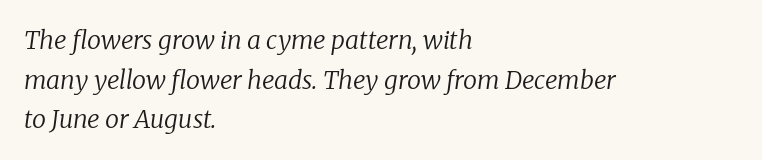
No letter is thick-stroked: the sample isn't bold. What's the leading like? Ordinary, nothing unusual. The whole block is typeset with a tilt. Tracking here is standard; glyphs follow each other at the usual distance.
